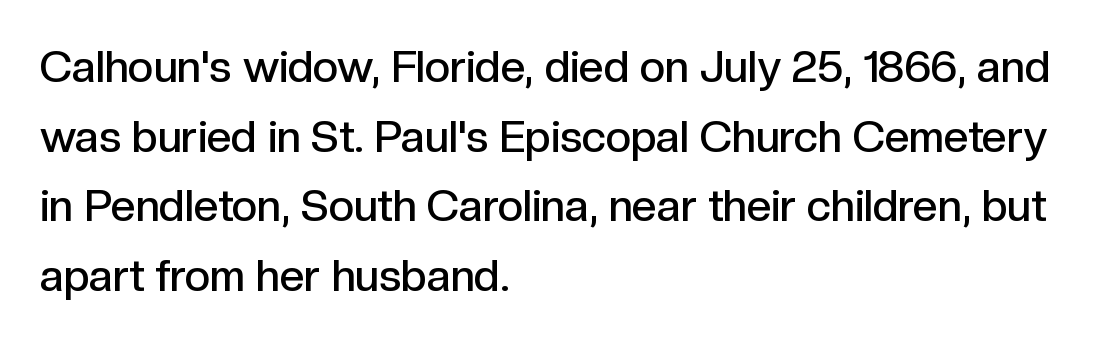
The image shows 44 px semibold sans-serif type, upright; set left-aligned, normal line spacing (1.58x), normal letter spacing, not underlined; a medium x-height.
